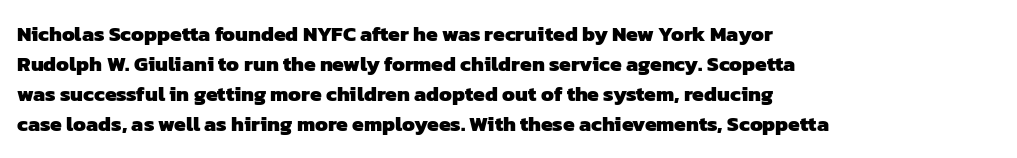
Vertical spacing — default. Strokes here are thick enough to call this a true bold. A typesetter would call this zero additional tracking. The glyphs are unaccompanied by any horizontal stroke below them.
